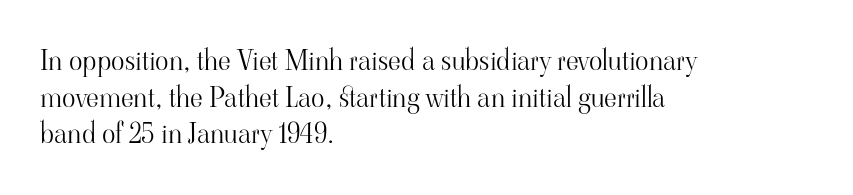
The letters look calm and open, with moderate or lighter stems. If you drew a line through each stem, it would be perfectly vertical. Caption: standard tracking, unaltered. Teacher's note: observe the even left margin — that is flush-left alignment. Stroke terminals: seriffed.
